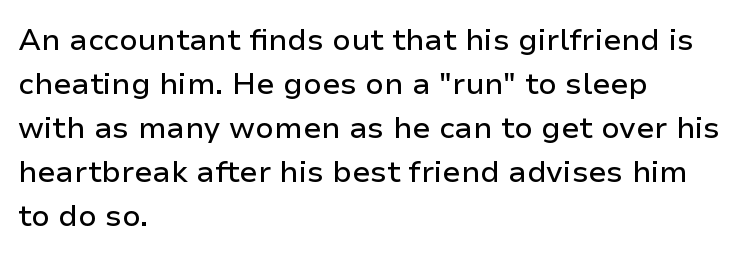
Q: Is the text italic (slanted)? A: No, it is upright.
Q: Is the typeface a serif or a sans-serif typeface? A: Sans-serif.
Q: Is the text underlined? A: No.
Q: How is the paragraph aligned? A: Left-aligned.
Q: Is the spacing between letters normal or unusually wide? A: Normal.
Q: Is the spacing between lines tight, normal or loose? A: Normal.
Q: Width (condensed, normal, or wide)? A: Normal.
Q: Stroke contrast? A: Low.
Q: x-height? A: Medium.
Q: Monospaced? A: No.
